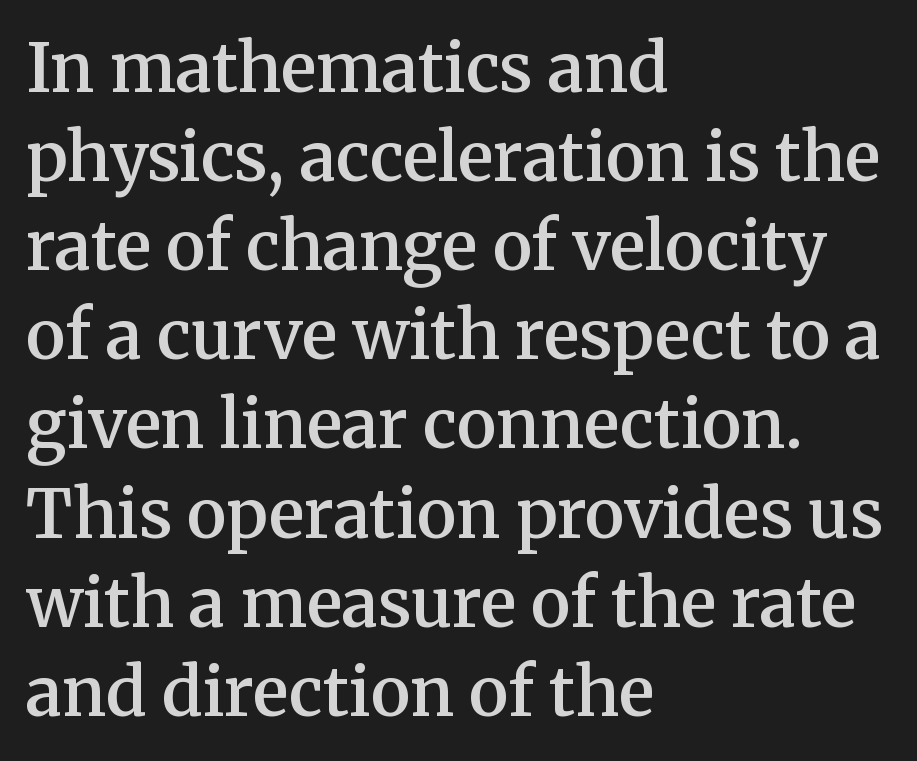
Q: Is the text bold? A: Semi-bold.
Q: Is the text italic (slanted)? A: No, it is upright.
Q: Is the typeface a serif or a sans-serif typeface? A: Serif.
Q: Is the text underlined? A: No.
Q: How is the paragraph aligned? A: Left-aligned.
Q: Is the spacing between letters normal or unusually wide? A: Normal.
Q: Is the spacing between lines tight, normal or loose? A: Normal.
Q: Width (condensed, normal, or wide)? A: Normal.
Q: Stroke contrast? A: Medium.
Q: x-height? A: Medium.
Q: Monospaced? A: No.
